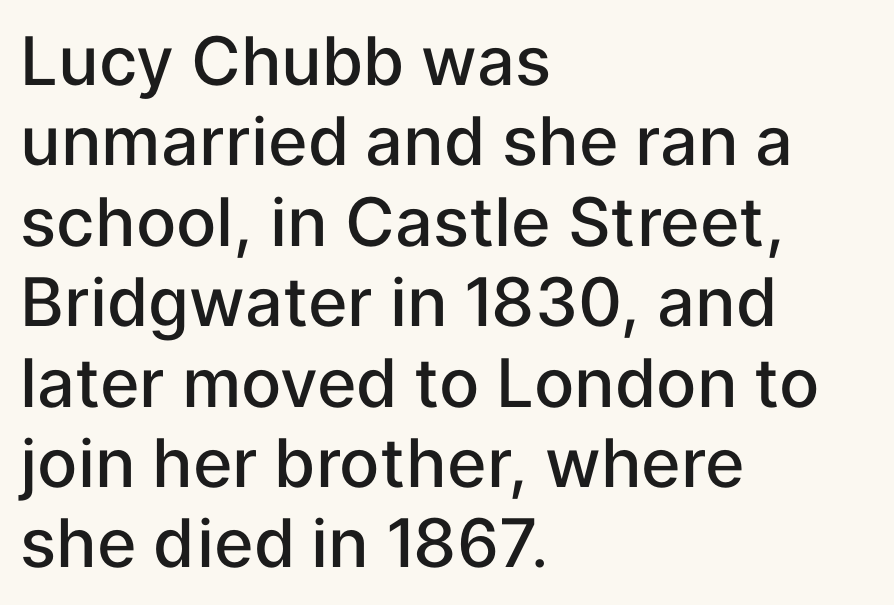
{"serif": "no", "italic": "no", "bold": "semi", "weight": "semibold", "width": "normal", "stroke_contrast": "low", "x_height": "medium", "monospaced": "no", "underline": "no", "align": "left", "line_spacing_ratio": 1.2, "letter_spacing": "normal", "letter_spacing_em": 0.0, "glyph_px": 67}
